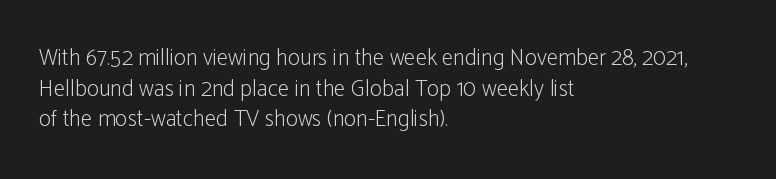
The image shows 23 px text type, upright; set left-aligned, normal line spacing (1.33x), normal letter spacing, not underlined.
